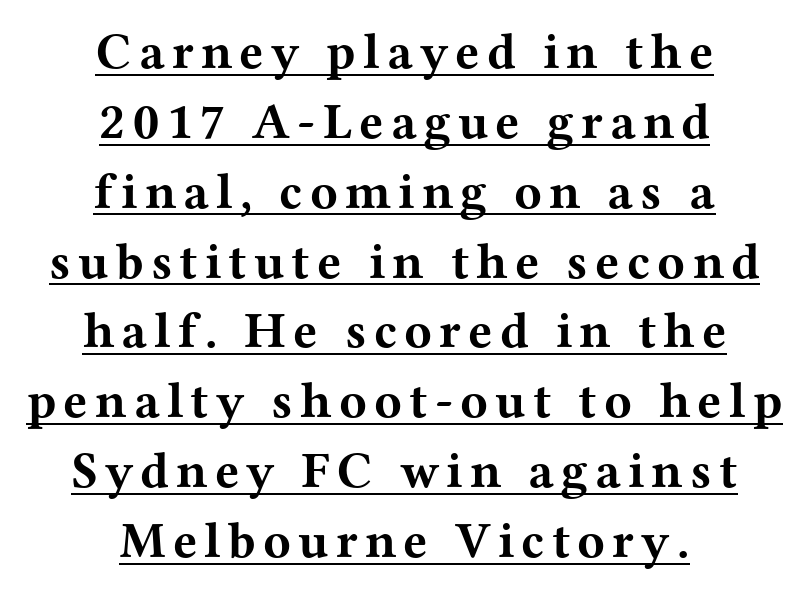
{"serif": "yes", "italic": "no", "bold": "yes", "weight": "bold", "width": "wide", "stroke_contrast": "medium", "x_height": "medium", "monospaced": "no", "underline": "yes", "align": "center", "line_spacing": "normal", "line_spacing_ratio": 1.37, "glyph_px": 51}
